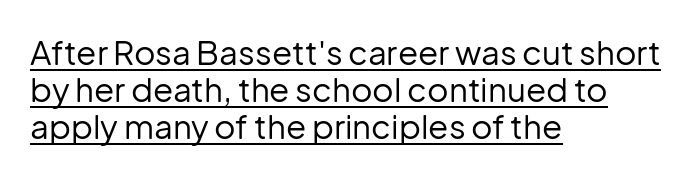
The image shows 33 px regular-weight sans-serif type, upright; set left-aligned, tight line spacing (1.12x), normal letter spacing, underlined; low stroke contrast and a medium x-height.
